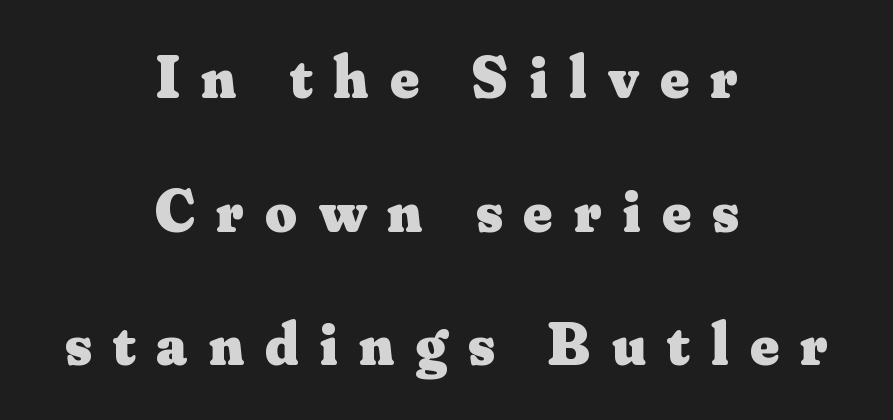
The rendering shows small feet on the letterforms — a serif design. Look at the stroke-to-counter ratio: heavy, a bold. Tall strokes in this sample are plumb rather than angled. These lines are rendered in a variable-pitch font. The rendering positions every line midway between the sides.
